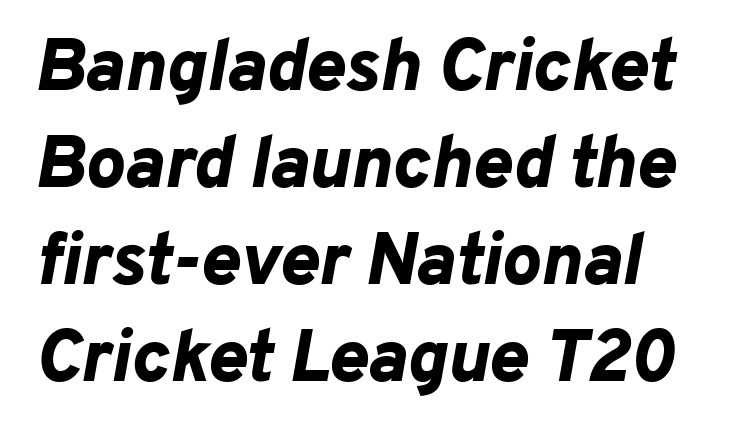
{"italic": "yes", "lean": "right", "slant_degrees": 10, "bold": "yes", "weight": "bold", "width": "normal", "stroke_contrast": "low", "x_height": "medium", "monospaced": "no", "underline": "no", "align": "left", "line_spacing": "normal", "line_spacing_ratio": 1.31, "letter_spacing": "normal", "letter_spacing_em": 0.0, "glyph_px": 74}
